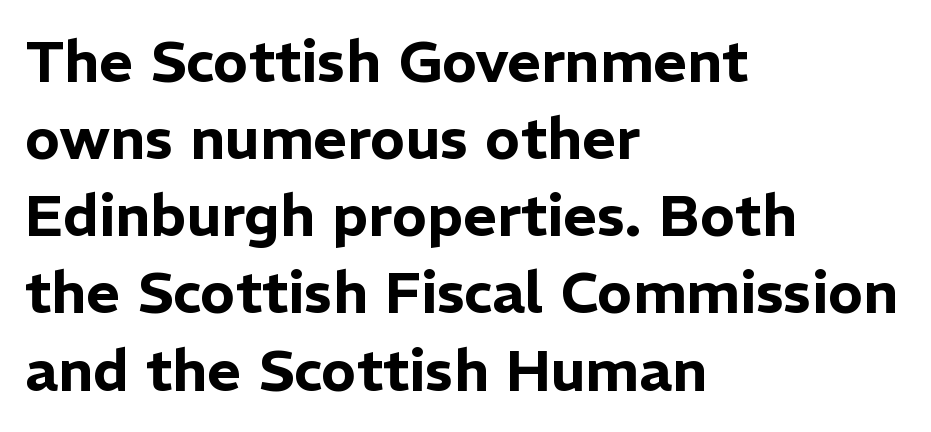
Q: Is the text italic (slanted)? A: No, it is upright.
Q: Is the typeface a serif or a sans-serif typeface? A: Sans-serif.
Q: Is the text underlined? A: No.
Q: How is the paragraph aligned? A: Left-aligned.
Q: Is the spacing between letters normal or unusually wide? A: Normal.
Q: Is the spacing between lines tight, normal or loose? A: Normal.
Q: Width (condensed, normal, or wide)? A: Normal.
Q: Stroke contrast? A: Low.
Q: x-height? A: Medium.
Q: Monospaced? A: No.
